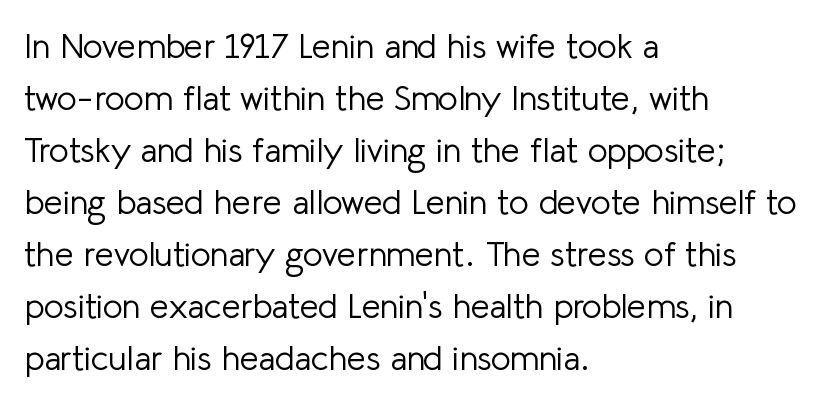
Q: Is the text bold? A: No.
Q: Is the text italic (slanted)? A: No, it is upright.
Q: Is the typeface a serif or a sans-serif typeface? A: Sans-serif.
Q: Is the text underlined? A: No.
Q: How is the paragraph aligned? A: Left-aligned.
Q: Is the spacing between letters normal or unusually wide? A: Normal.
Q: Is the spacing between lines tight, normal or loose? A: Normal.
Q: Width (condensed, normal, or wide)? A: Normal.
Q: Stroke contrast? A: Low.
Q: x-height? A: Medium.
Q: Monospaced? A: No.
